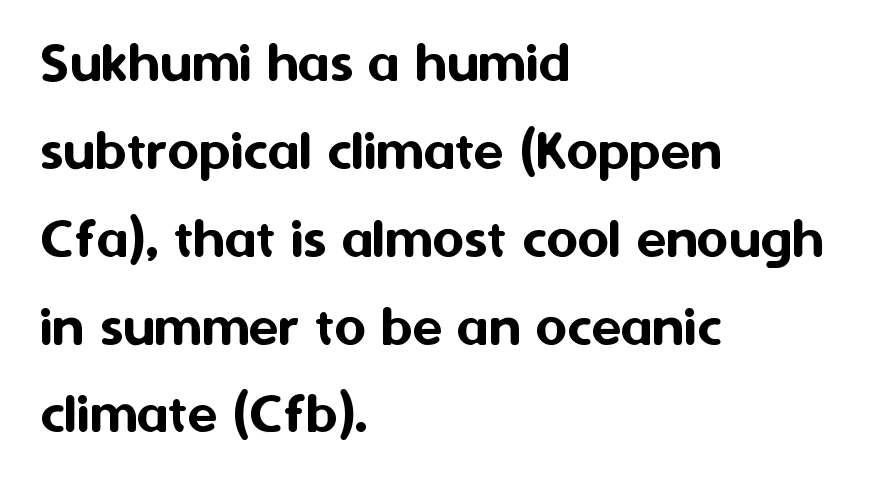
The image shows 61 px sans-serif type, upright; set left-aligned, normal line spacing (1.44x), normal letter spacing, not underlined; medium stroke contrast and a medium x-height.
